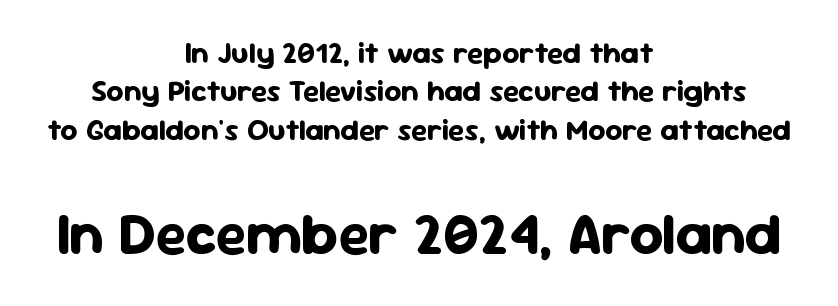
Q: Is the text bold? A: Yes.
Q: Is the text italic (slanted)? A: No, it is upright.
Q: Is the typeface a serif or a sans-serif typeface? A: Sans-serif.
Q: Is the text underlined? A: No.
Q: How is the paragraph aligned? A: Centered.
Q: Is the spacing between letters normal or unusually wide? A: Normal.
Q: Is the spacing between lines tight, normal or loose? A: Normal.
Q: Which block of text is set in a larger size, the first (top) or the second (bottom)? A: The second (bottom) one.
Q: Width (condensed, normal, or wide)? A: Normal.
Q: Stroke contrast? A: Low.
Q: x-height? A: Medium.
Q: Monospaced? A: No.
